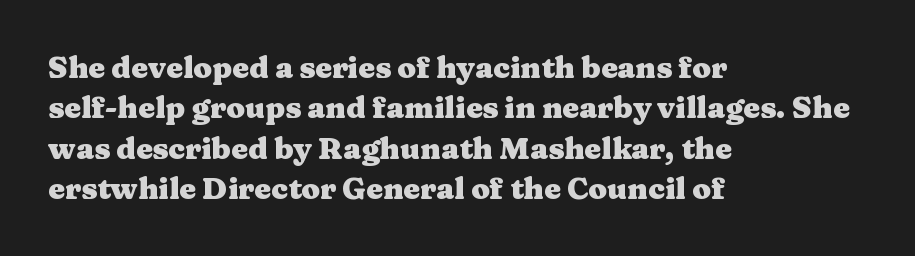
The image shows 30 px heavy, wide serif type, upright; set left-aligned, normal line spacing (1.35x), normal letter spacing, not underlined; medium stroke contrast and a medium x-height.
